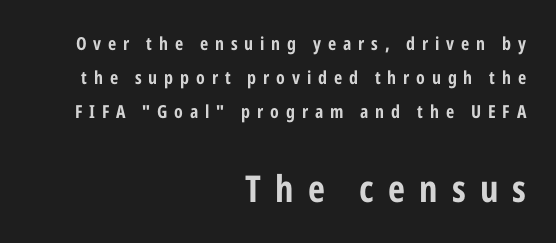
Q: Is the text bold? A: Yes.
Q: Is the text italic (slanted)? A: No, it is upright.
Q: Is the typeface a serif or a sans-serif typeface? A: Sans-serif.
Q: Is the text underlined? A: No.
Q: How is the paragraph aligned? A: Right-aligned.
Q: Is the spacing between letters normal or unusually wide? A: Unusually wide.
Q: Which block of text is set in a larger size, the first (top) or the second (bottom)? A: The second (bottom) one.
Q: Width (condensed, normal, or wide)? A: Condensed.
Q: Stroke contrast? A: Low.
Q: x-height? A: Medium.
Q: Monospaced? A: No.
